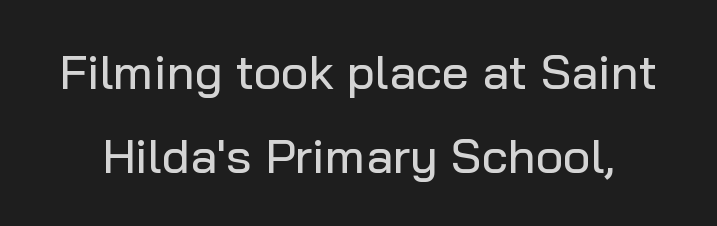
{"serif": "no", "italic": "no", "width": "normal", "stroke_contrast": "low", "x_height": "medium", "monospaced": "no", "underline": "no", "line_spacing_ratio": 1.75, "letter_spacing": "normal", "letter_spacing_em": 0.0, "glyph_px": 48}
